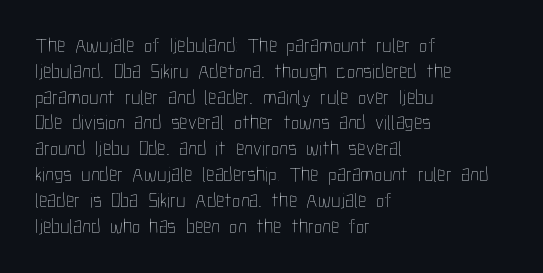
The image shows 21 px text type, upright; set left-aligned, line spacing 1.23x, normal letter spacing, not underlined.
